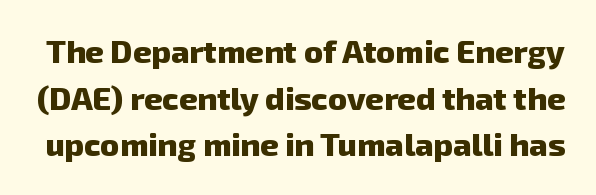
{"serif": "no", "bold": "yes", "weight": "heavy", "width": "normal", "stroke_contrast": "low", "x_height": "medium", "monospaced": "no", "underline": "no", "line_spacing": "normal", "line_spacing_ratio": 1.46, "letter_spacing": "normal", "letter_spacing_em": 0.0, "glyph_px": 32}
